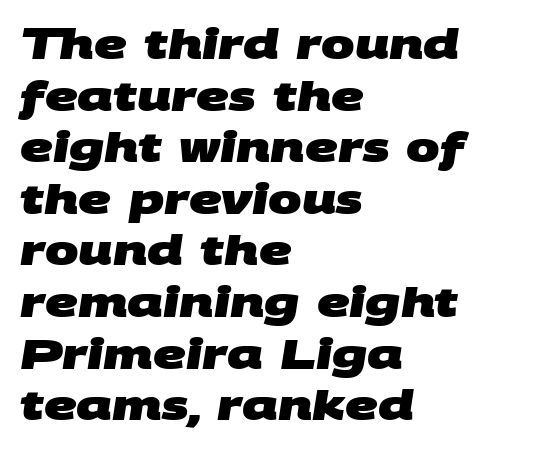
{"serif": "no", "bold": "yes", "weight": "heavy", "width": "wide", "stroke_contrast": "medium", "x_height": "large", "monospaced": "no", "underline": "no", "align": "left", "line_spacing": "normal", "line_spacing_ratio": 1.29, "letter_spacing": "normal", "letter_spacing_em": 0.0, "glyph_px": 40}
